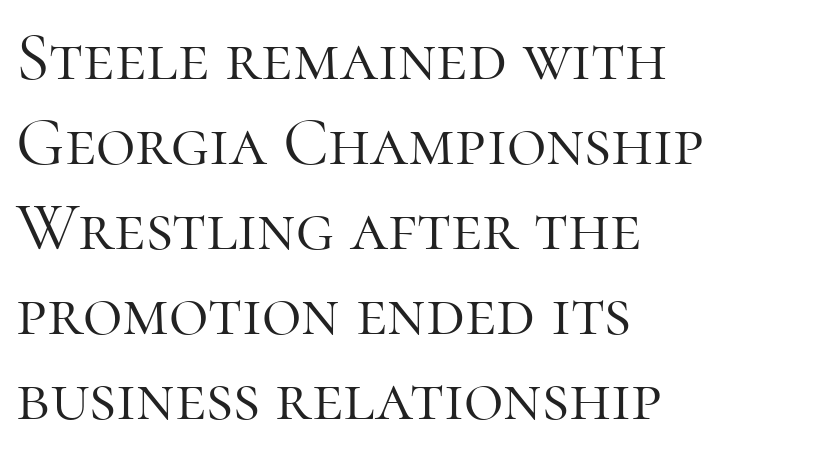
{"serif": "yes", "italic": "no", "bold": "no", "weight": "light", "width": "normal", "stroke_contrast": "high", "x_height": "medium", "monospaced": "no", "underline": "no", "align": "left", "line_spacing": "normal", "line_spacing_ratio": 1.25, "letter_spacing": "normal", "letter_spacing_em": 0.0, "glyph_px": 68}
